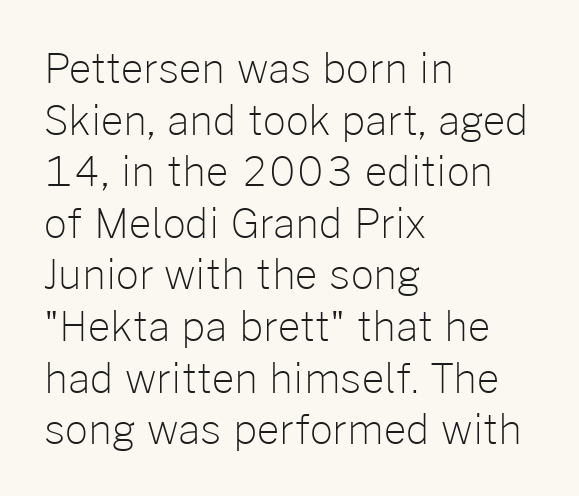
The image shows 40 px light sans-serif type, upright; set left-aligned, normal line spacing (1.29x), normal letter spacing, not underlined; low stroke contrast and a medium x-height.
